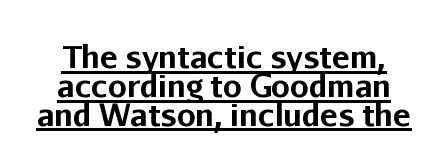
{"serif": "no", "italic": "no", "bold": "yes", "weight": "bold", "width": "normal", "stroke_contrast": "low", "x_height": "medium", "monospaced": "no", "underline": "yes", "line_spacing": "tight", "line_spacing_ratio": 0.96, "letter_spacing": "normal", "letter_spacing_em": 0.0, "glyph_px": 30}
